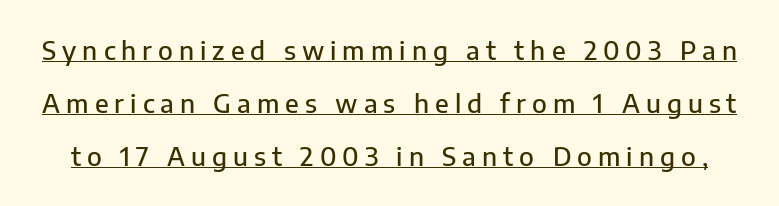
In terms of leading, this rendering errs on the spacious side. A typesetter would mark this as roman, not italic. You could only call the tracking loose — the letters float apart. Quick note: underline on.
